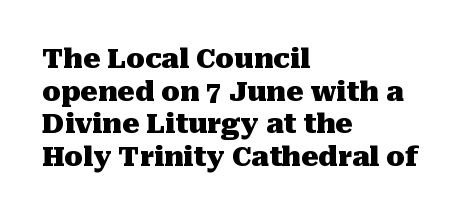
Q: Is the text bold? A: Yes.
Q: Is the text italic (slanted)? A: No, it is upright.
Q: Is the text underlined? A: No.
Q: How is the paragraph aligned? A: Left-aligned.
Q: Is the spacing between letters normal or unusually wide? A: Normal.
